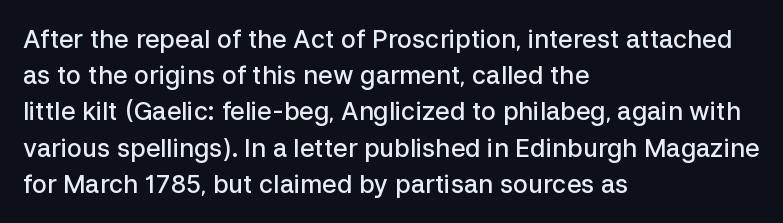
{"italic": "no", "bold": "semi", "underline": "no", "align": "left", "line_spacing": "normal", "line_spacing_ratio": 1.45, "letter_spacing": "normal", "letter_spacing_em": 0.0, "glyph_px": 25}
